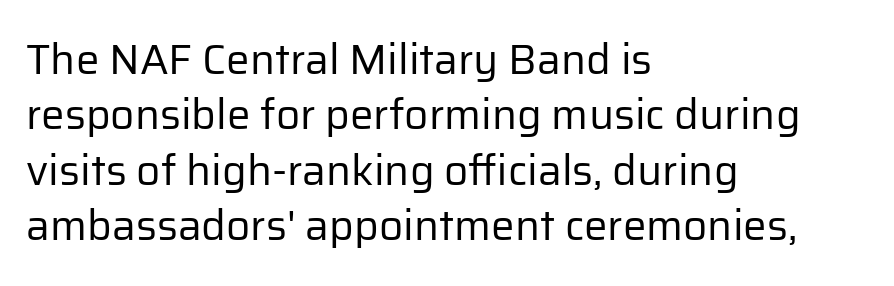
Style check: upright. Is the letter spacing exaggerated? No — it looks like the ordinary default. Decoration check: the copy has no underline. A normal amount of white space separates one row of letters from the next.
